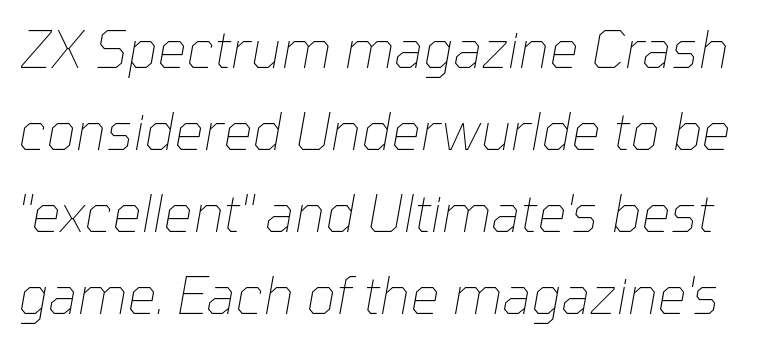
Between one letter and the next there's only the usual sliver of space. A light-to-regular cut is what we see here. This block has exactly the height ordinary leading produces. Notice how the stems are inclined rather than vertical — that's the hallmark of italics. Do the characters align in a grid? No, the font is proportional.
